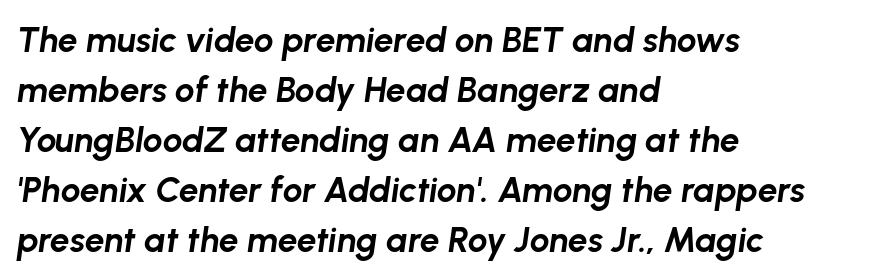
{"italic": "yes", "lean": "right", "slant_degrees": 8, "bold": "yes", "weight": "bold", "width": "normal", "stroke_contrast": "low", "x_height": "medium", "monospaced": "no", "underline": "no", "align": "left", "line_spacing": "normal", "line_spacing_ratio": 1.43, "letter_spacing": "normal", "letter_spacing_em": 0.0, "glyph_px": 35}
